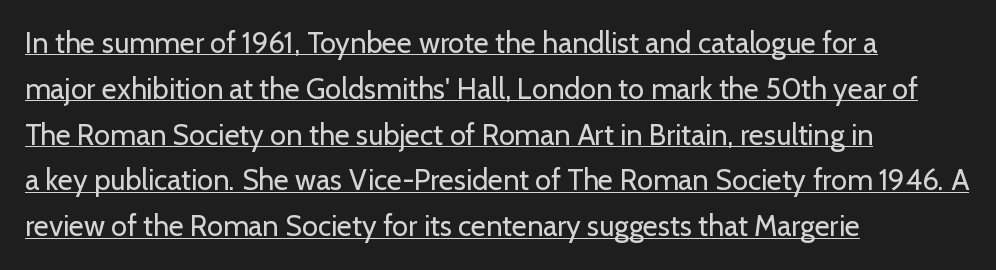
{"serif": "no", "italic": "no", "bold": "no", "weight": "regular", "width": "normal", "stroke_contrast": "low", "x_height": "medium", "monospaced": "no", "underline": "yes", "align": "left", "line_spacing": "normal", "line_spacing_ratio": 1.58, "letter_spacing": "normal", "letter_spacing_em": 0.0, "glyph_px": 29}
